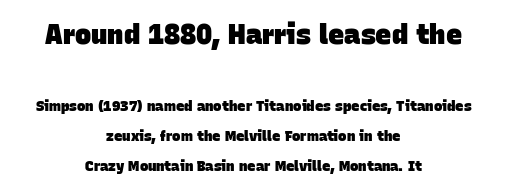
The image shows 27 px bold type; set centered, loose line spacing (2.13x), normal letter spacing, not underlined; the first (top) block is 1.93x larger.
